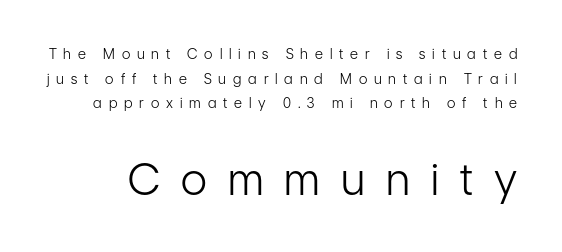
Q: Is the text bold? A: No.
Q: Is the text italic (slanted)? A: No, it is upright.
Q: Is the typeface a serif or a sans-serif typeface? A: Sans-serif.
Q: Is the text underlined? A: No.
Q: Is the spacing between letters normal or unusually wide? A: Unusually wide.
Q: Which block of text is set in a larger size, the first (top) or the second (bottom)? A: The second (bottom) one.
Q: Width (condensed, normal, or wide)? A: Condensed.
Q: Stroke contrast? A: Low.
Q: x-height? A: Medium.
Q: Monospaced? A: No.
